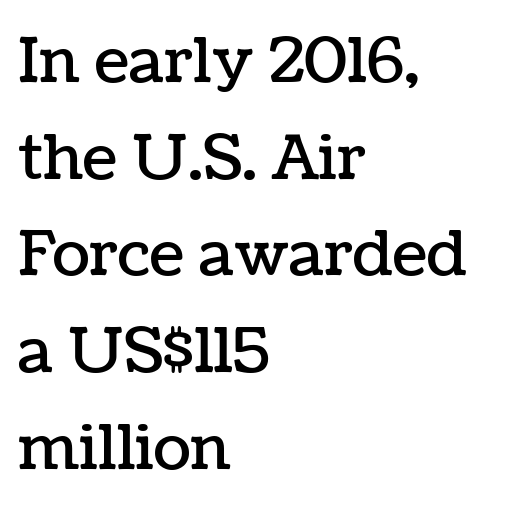
The letters advance in unequal steps, a hallmark of proportional type. Short and long lines alike share a common starting point at left. The line-height multiplier appears to be the usual default. Lines of text with bare space underneath. The tracking reads as untouched default to a designer's eye.
